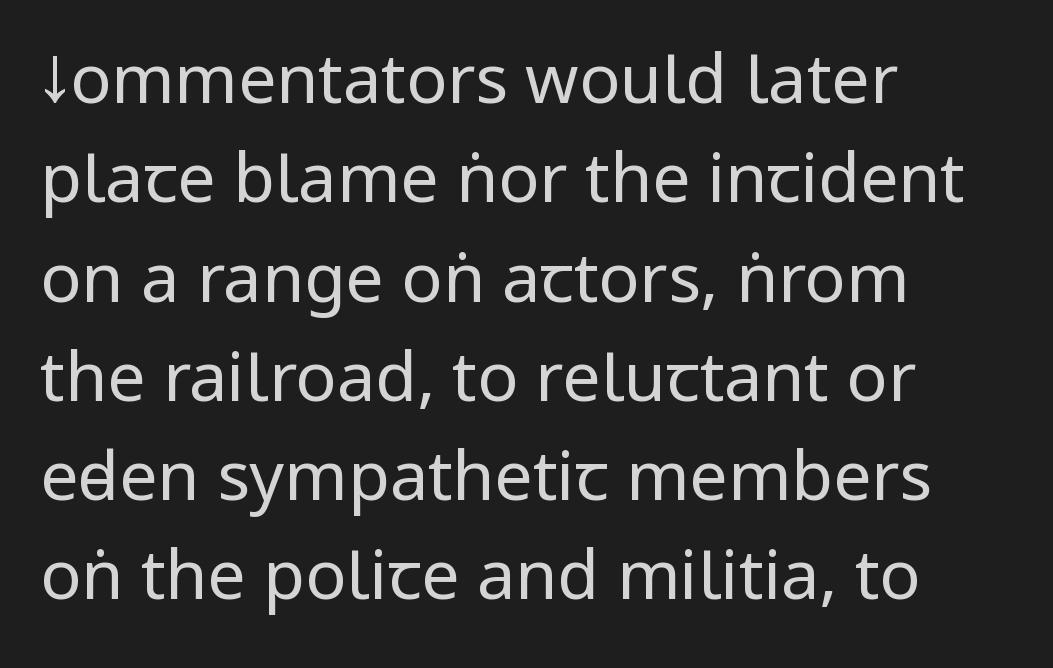
The image shows 68 px regular-weight, condensed sans-serif type, upright; set left-aligned, normal line spacing (1.46x), normal letter spacing, not underlined; low stroke contrast.
